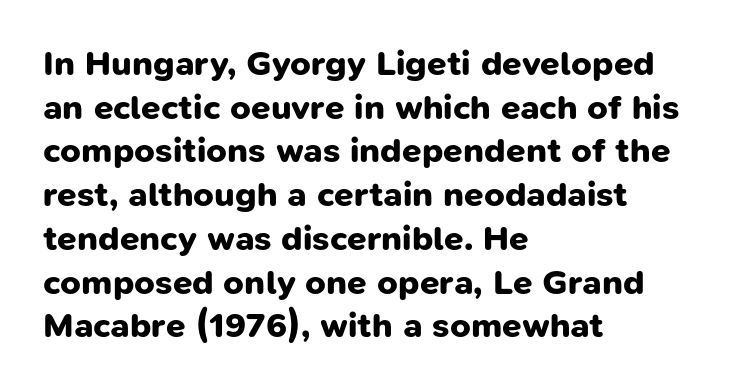
Q: Is the text bold? A: Yes.
Q: Is the typeface a serif or a sans-serif typeface? A: Sans-serif.
Q: Is the text underlined? A: No.
Q: How is the paragraph aligned? A: Left-aligned.
Q: Is the spacing between letters normal or unusually wide? A: Normal.
Q: Is the spacing between lines tight, normal or loose? A: Normal.
Q: Width (condensed, normal, or wide)? A: Normal.
Q: Stroke contrast? A: Low.
Q: x-height? A: Medium.
Q: Monospaced? A: No.
